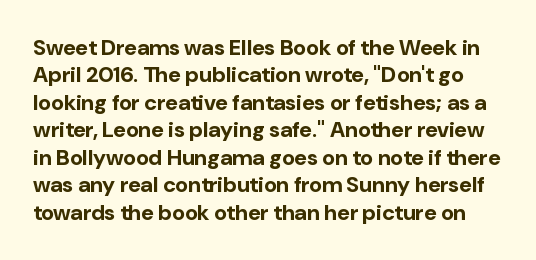
Q: Is the text bold? A: Yes.
Q: Is the text italic (slanted)? A: No, it is upright.
Q: Is the text underlined? A: No.
Q: Is the spacing between letters normal or unusually wide? A: Normal.
Q: Is the spacing between lines tight, normal or loose? A: Normal.
